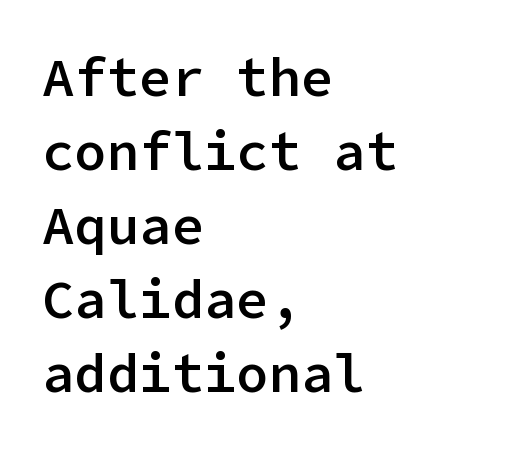
Italic: no, the glyphs are upright roman. The block of text has a typical density, with ordinary space between rows. This is the in-between weight designers call semibold or demi. The rendering keeps characters at their native spacing. One-word summary of the alignment: left.
